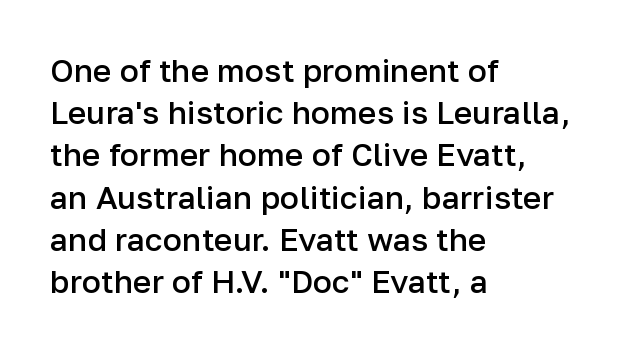
The image shows 32 px semibold sans-serif type, upright; set left-aligned, normal line spacing (1.32x), normal letter spacing, not underlined; low stroke contrast and a medium x-height.
